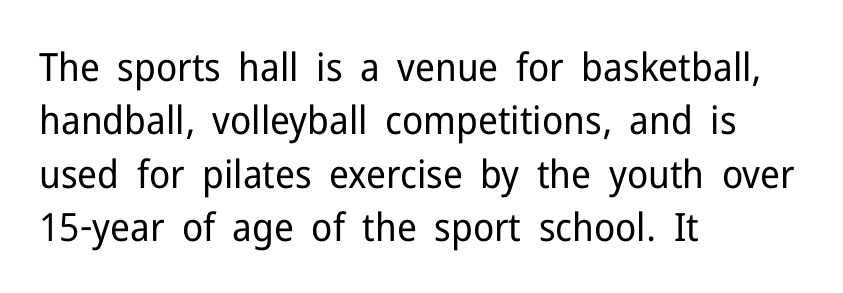
{"serif": "no", "italic": "no", "bold": "no", "weight": "regular", "width": "normal", "stroke_contrast": "low", "x_height": "medium", "monospaced": "no", "underline": "no", "align": "left", "line_spacing": "normal", "line_spacing_ratio": 1.37, "letter_spacing": "normal", "letter_spacing_em": 0.0, "glyph_px": 39}
